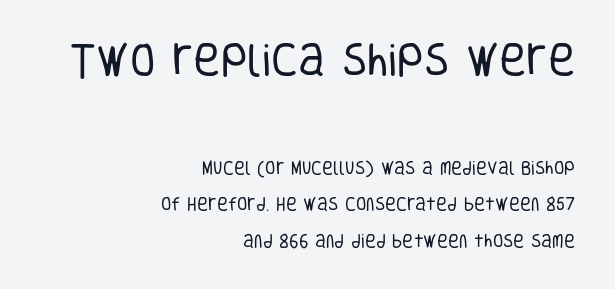
Q: Is the text bold? A: No.
Q: Is the text italic (slanted)? A: No, it is upright.
Q: Is the typeface a serif or a sans-serif typeface? A: Sans-serif.
Q: Is the text underlined? A: No.
Q: How is the paragraph aligned? A: Right-aligned.
Q: Is the spacing between letters normal or unusually wide? A: Normal.
Q: Is the spacing between lines tight, normal or loose? A: Loose.
Q: Which block of text is set in a larger size, the first (top) or the second (bottom)? A: The first (top) one.
Q: Width (condensed, normal, or wide)? A: Condensed.
Q: Stroke contrast? A: Low.
Q: x-height? A: Large.
Q: Monospaced? A: No.
